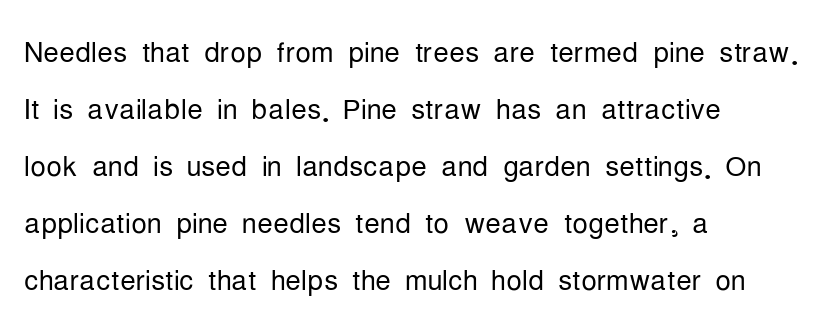
Q: Is the text bold? A: No.
Q: Is the text italic (slanted)? A: No, it is upright.
Q: Is the typeface a serif or a sans-serif typeface? A: Sans-serif.
Q: Is the text underlined? A: No.
Q: How is the paragraph aligned? A: Left-aligned.
Q: Is the spacing between letters normal or unusually wide? A: Normal.
Q: Is the spacing between lines tight, normal or loose? A: Normal.
Q: Width (condensed, normal, or wide)? A: Condensed.
Q: Stroke contrast? A: Low.
Q: x-height? A: Medium.
Q: Monospaced? A: No.
